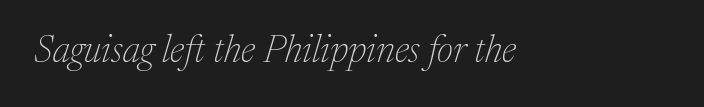
The cut favours lightness, reaching ordinary text weight at its darkest. The passage shown is typeset with a serif family. Honestly, the letter spacing is just normal — you wouldn't notice it. Clear beneath every line of the passage. The font's italic variant was chosen for this text.
